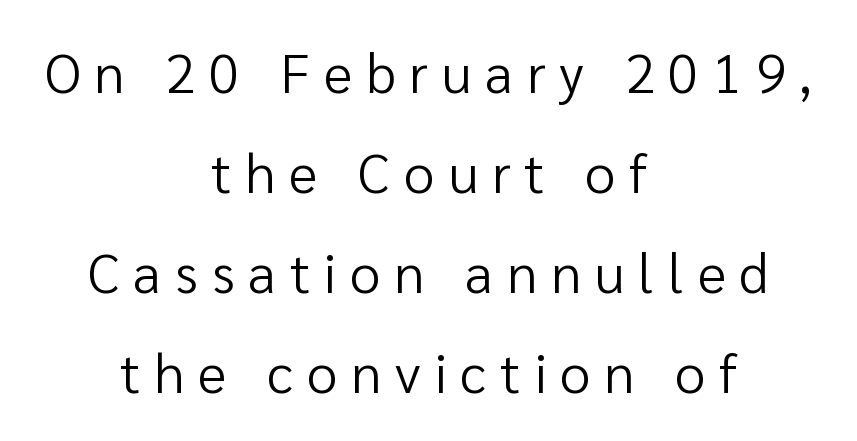
Neither beginnings nor endings align; midpoints do. Nope, not italic — everything's standing straight. Descenders hang freely into open space. Compared with a typical body face, this is equally light or lighter still.
